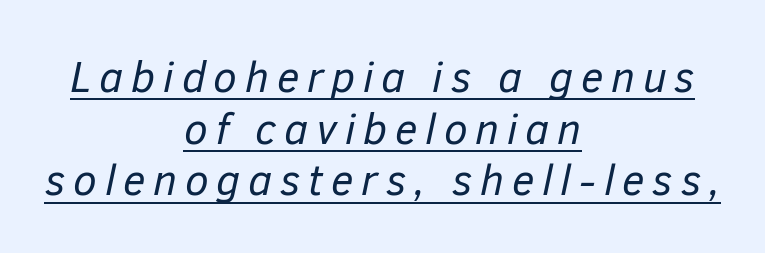
A quiet, ordinary-to-light weight characterises the typeface. This rendering features underlined lettering. Centered paragraph, ragged on both sides. These lines are rendered in a variable-pitch font. Slant detected: the letters are inclined.
